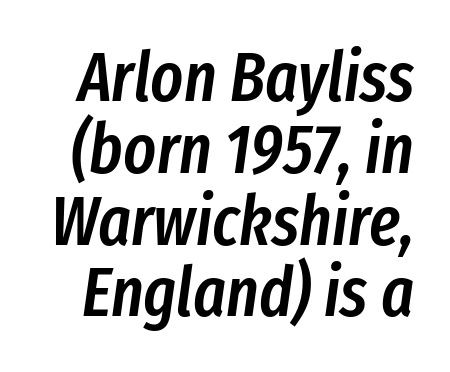
Characters are canted at an angle relative to the baseline's perpendicular. How heavy is the stroke? Medium-heavy — a semibold, shy of bold. The face used here is proportionally spaced, like ordinary book or web type. Descenders are the only things crossing below the line. Interline gaps are noticeably narrow in this sample.
